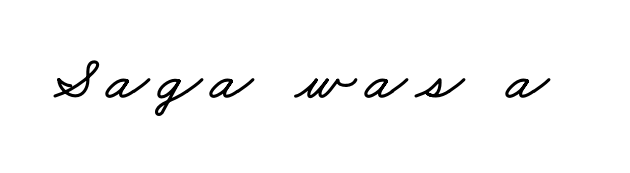
Q: Is the text underlined? A: No.
Q: Width (condensed, normal, or wide)? A: Wide.
Q: Stroke contrast? A: Low.
Q: x-height? A: Small.
Q: Monospaced? A: No.
